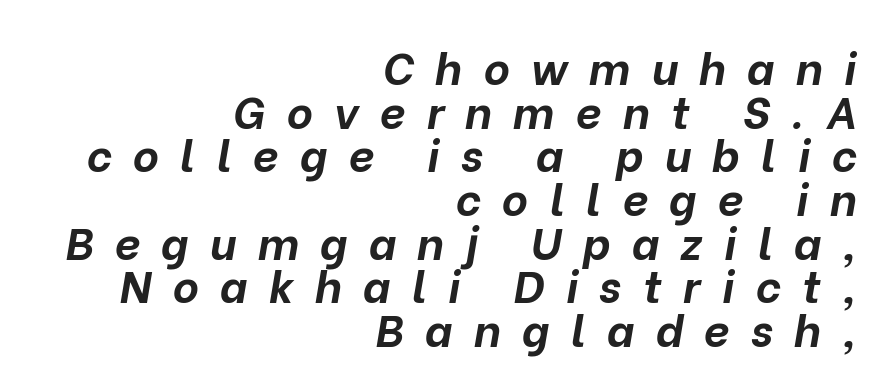
{"italic": "yes", "lean": "right", "slant_degrees": 10, "bold": "yes", "weight": "bold", "width": "normal", "stroke_contrast": "low", "x_height": "medium", "monospaced": "no", "underline": "no", "align": "right", "line_spacing": "tight", "line_spacing_ratio": 0.97, "letter_spacing": "wide", "letter_spacing_em": 0.47, "glyph_px": 45}
